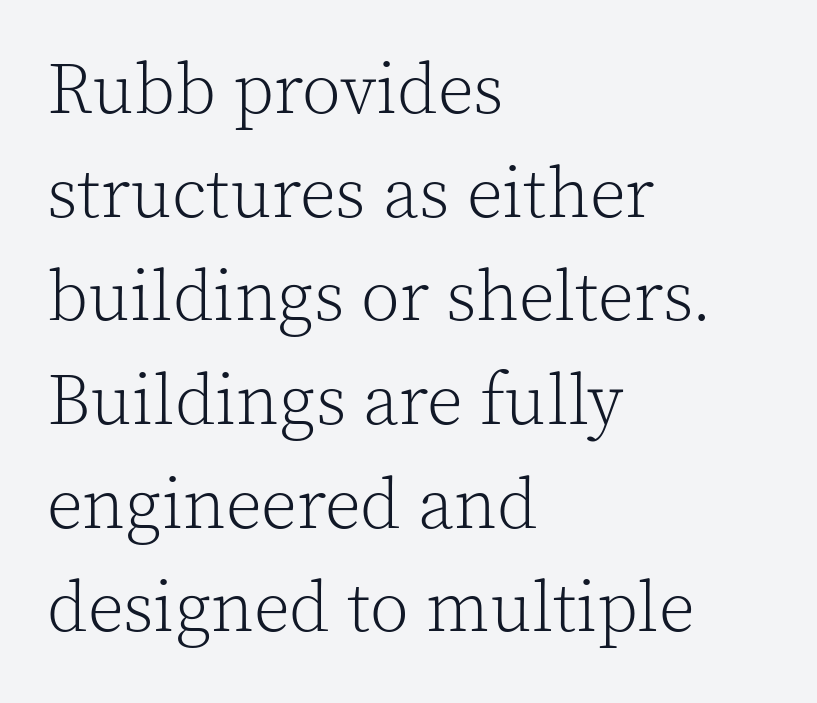
{"serif": "yes", "italic": "no", "bold": "no", "weight": "light", "width": "normal", "x_height": "medium", "monospaced": "no", "underline": "no", "align": "left", "line_spacing": "normal", "line_spacing_ratio": 1.46, "letter_spacing": "normal", "letter_spacing_em": 0.0, "glyph_px": 71}
